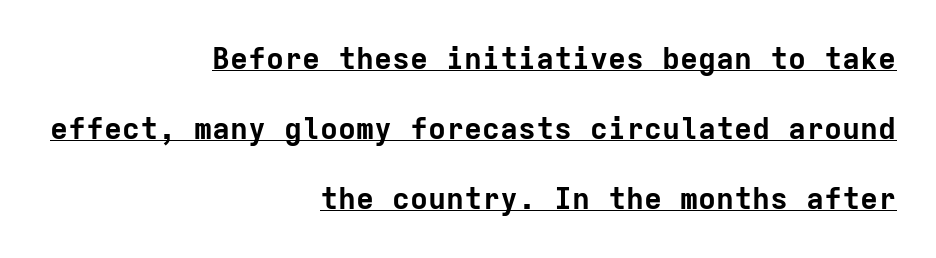
Q: Is the text bold? A: Yes.
Q: Is the text italic (slanted)? A: No, it is upright.
Q: Is the typeface a serif or a sans-serif typeface? A: Sans-serif.
Q: Is the text underlined? A: Yes.
Q: How is the paragraph aligned? A: Right-aligned.
Q: Is the spacing between letters normal or unusually wide? A: Normal.
Q: Is the spacing between lines tight, normal or loose? A: Loose.
Q: Width (condensed, normal, or wide)? A: Normal.
Q: Stroke contrast? A: Low.
Q: x-height? A: Medium.
Q: Monospaced? A: Yes.
